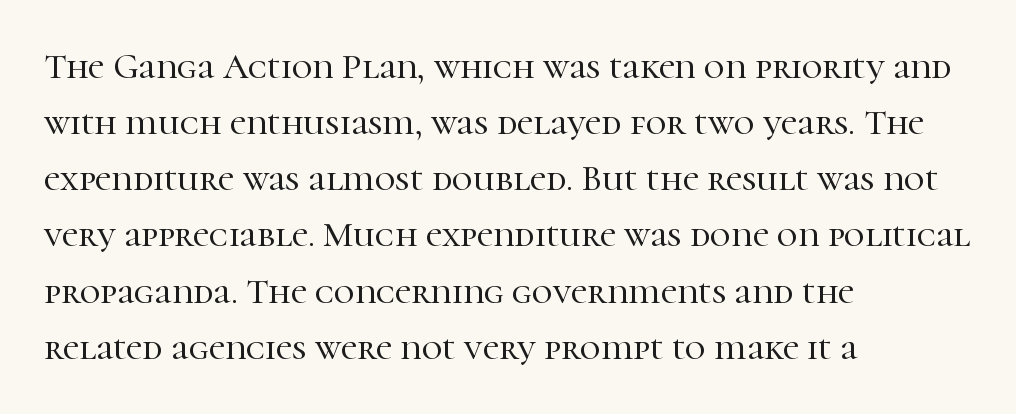
The passage shown stacks its lines at a standard gap. Letter spacing: default. The lines are quadded left. Clear beneath every line of the passage. A roman cut, with each character standing at attention.
